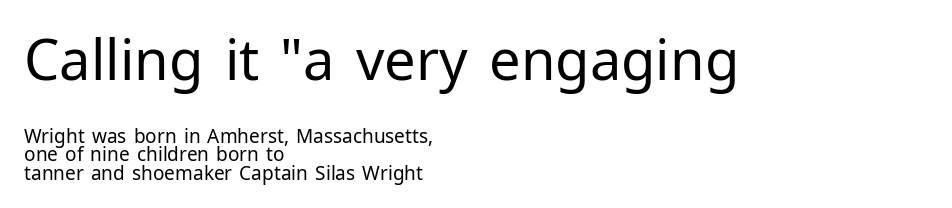
The image shows 56 px regular-weight sans-serif type, upright; set left-aligned, tight line spacing (0.98x), normal letter spacing, not underlined; the first (top) block is 2.95x larger; low stroke contrast and a medium x-height.
